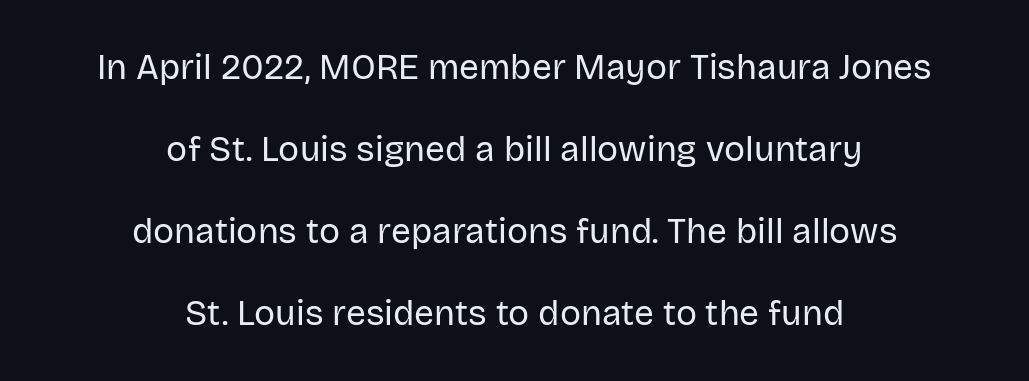
Leftover space on each line is divided equally before and after the words. How are the letters spaced? Ordinarily, with no added tracking. Students, observe: this is what heavily led, spacious text looks like. A typesetter would call this proportional, since set widths differ per character.
